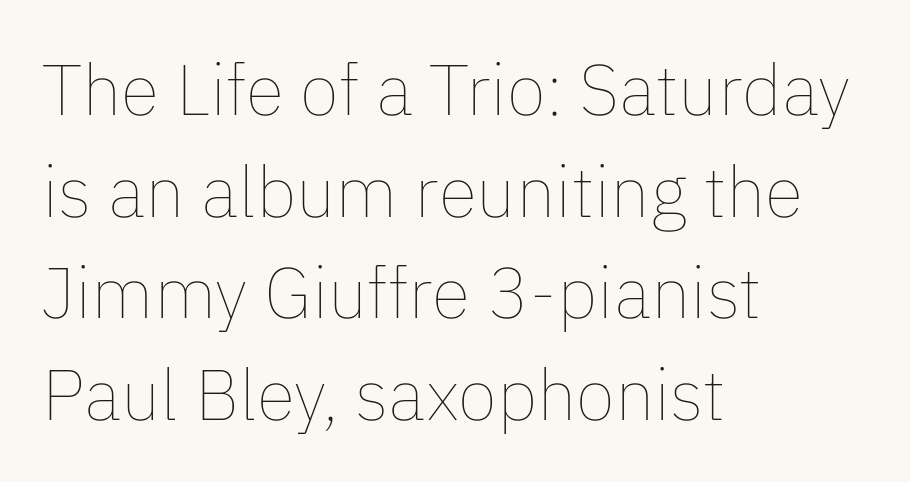
Q: Is the text bold? A: No.
Q: Is the text italic (slanted)? A: No, it is upright.
Q: Is the text underlined? A: No.
Q: How is the paragraph aligned? A: Left-aligned.
Q: Is the spacing between letters normal or unusually wide? A: Normal.
Q: Is the spacing between lines tight, normal or loose? A: Normal.
Q: Width (condensed, normal, or wide)? A: Normal.
Q: Stroke contrast? A: Low.
Q: x-height? A: Medium.
Q: Monospaced? A: No.
